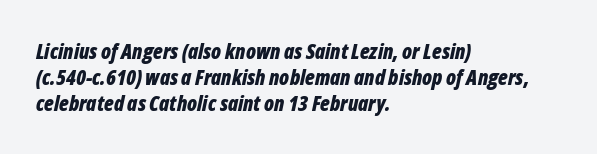
The image shows 21 px bold type, italic (leaning right); set left-aligned, line spacing 1.23x, normal letter spacing, not underlined.
